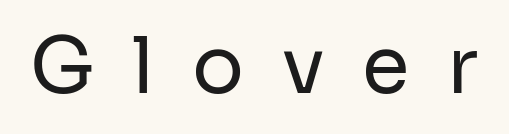
Q: Is the text bold? A: No.
Q: Is the text italic (slanted)? A: No, it is upright.
Q: Is the typeface a serif or a sans-serif typeface? A: Sans-serif.
Q: Is the text underlined? A: No.
Q: Is the spacing between letters normal or unusually wide? A: Unusually wide.
Q: Width (condensed, normal, or wide)? A: Normal.
Q: Stroke contrast? A: Low.
Q: x-height? A: Medium.
Q: Monospaced? A: No.
